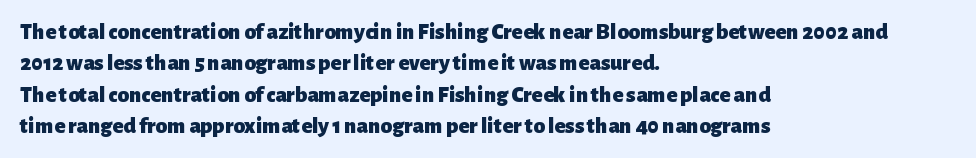
The image shows 23 px bold type, upright; set left-aligned, normal line spacing (1.36x), normal letter spacing, not underlined.
